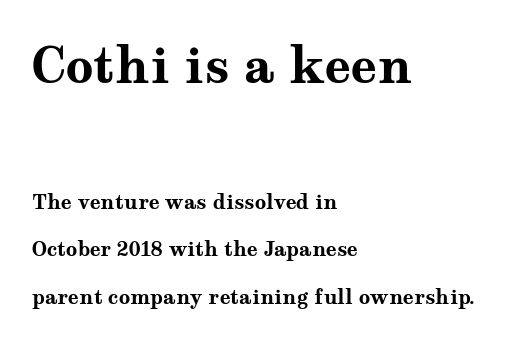
Q: Is the text bold? A: Yes.
Q: Is the text italic (slanted)? A: No, it is upright.
Q: Is the typeface a serif or a sans-serif typeface? A: Serif.
Q: Is the text underlined? A: No.
Q: How is the paragraph aligned? A: Left-aligned.
Q: Is the spacing between letters normal or unusually wide? A: Normal.
Q: Is the spacing between lines tight, normal or loose? A: Loose.
Q: Which block of text is set in a larger size, the first (top) or the second (bottom)? A: The first (top) one.
Q: Width (condensed, normal, or wide)? A: Wide.
Q: Stroke contrast? A: Medium.
Q: x-height? A: Medium.
Q: Monospaced? A: No.
